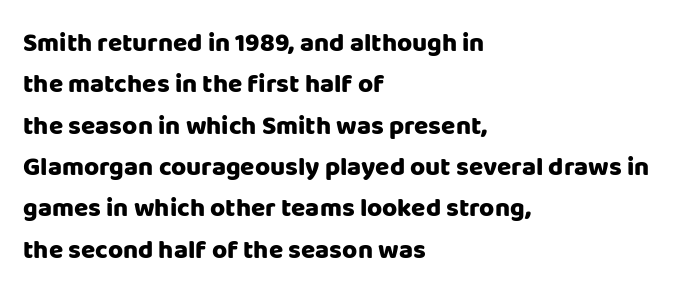
Q: Is the text bold? A: Yes.
Q: Is the text italic (slanted)? A: No, it is upright.
Q: Is the text underlined? A: No.
Q: How is the paragraph aligned? A: Left-aligned.
Q: Is the spacing between letters normal or unusually wide? A: Normal.
Q: Is the spacing between lines tight, normal or loose? A: Normal.
